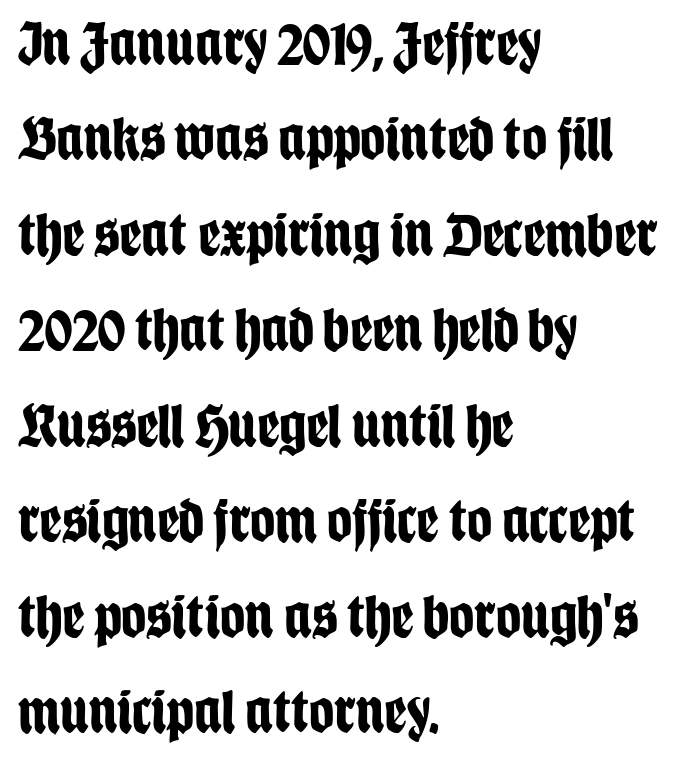
{"serif": "no", "italic": "no", "bold": "yes", "weight": "bold", "width": "condensed", "stroke_contrast": "low", "x_height": "large", "monospaced": "no", "underline": "no", "align": "left", "line_spacing": "normal", "line_spacing_ratio": 1.54, "letter_spacing": "normal", "letter_spacing_em": 0.0, "glyph_px": 62}
